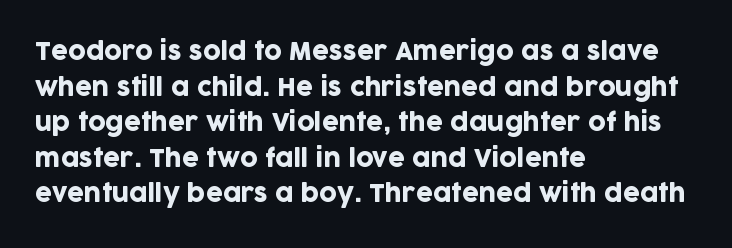
The image shows 24 px text type, upright; set left-aligned, normal line spacing (1.48x), normal letter spacing, not underlined.
